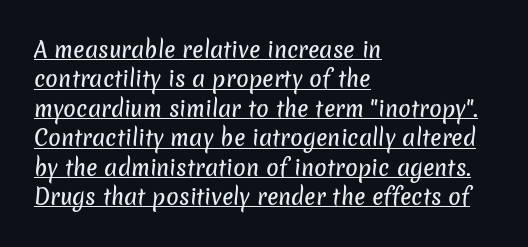
The image shows 21 px text type; set left-aligned, normal line spacing (1.4x), normal letter spacing, underlined.
